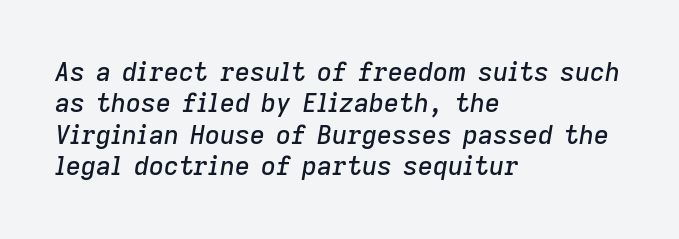
Q: Is the text italic (slanted)? A: Yes, it leans right by about 9 degrees.
Q: Is the text underlined? A: No.
Q: How is the paragraph aligned? A: Left-aligned.
Q: Is the spacing between letters normal or unusually wide? A: Normal.
